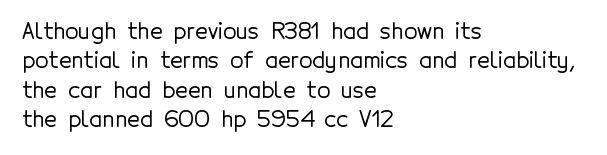
Q: Is the text italic (slanted)? A: No, it is upright.
Q: Is the text underlined? A: No.
Q: How is the paragraph aligned? A: Left-aligned.
Q: Is the spacing between letters normal or unusually wide? A: Normal.
Q: Is the spacing between lines tight, normal or loose? A: Normal.
